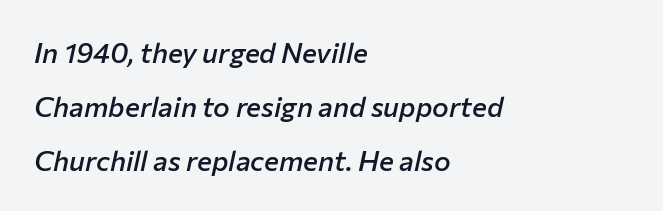
{"italic": "yes", "lean": "right", "slant_degrees": 12, "bold": "semi", "weight": "semibold", "width": "normal", "stroke_contrast": "low", "x_height": "medium", "monospaced": "no", "underline": "no", "align": "left", "line_spacing": "loose", "line_spacing_ratio": 1.92, "letter_spacing": "normal", "letter_spacing_em": 0.0, "glyph_px": 28}
